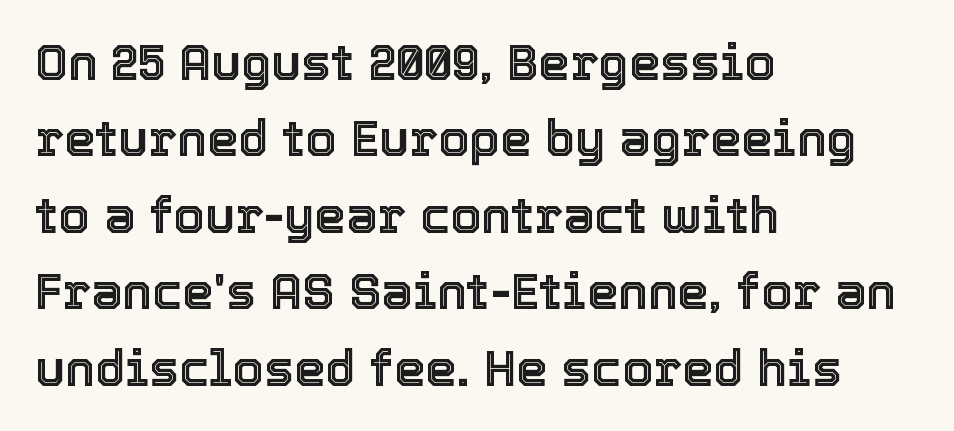
The image shows 50 px text type, upright; set left-aligned, normal line spacing (1.53x), normal letter spacing, not underlined; a medium x-height.
